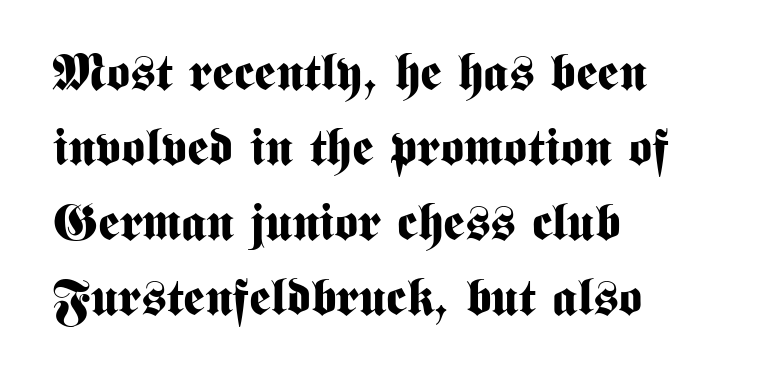
The image shows 51 px bold, condensed sans-serif type, upright; set left-aligned, normal line spacing (1.47x), normal letter spacing, not underlined; medium stroke contrast and a medium x-height.
